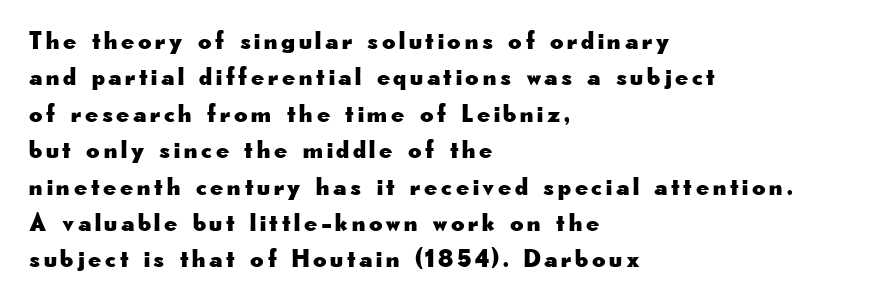
If you drew a line through each stem, it would be perfectly vertical. Every row of glyphs begins at an identical x-position on the left. The specimen omits any rule beneath the text block's lines. A typesetter would call this leading conventional body-copy spacing.
